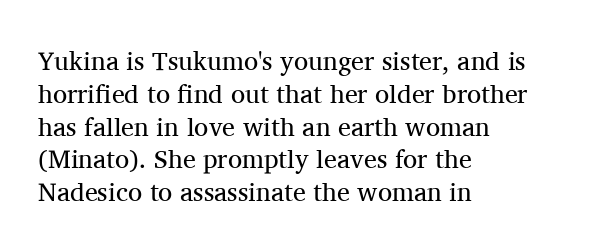
{"italic": "no", "bold": "no", "underline": "no", "align": "left", "line_spacing": "normal", "line_spacing_ratio": 1.26, "letter_spacing": "normal", "letter_spacing_em": 0.0, "glyph_px": 26}
